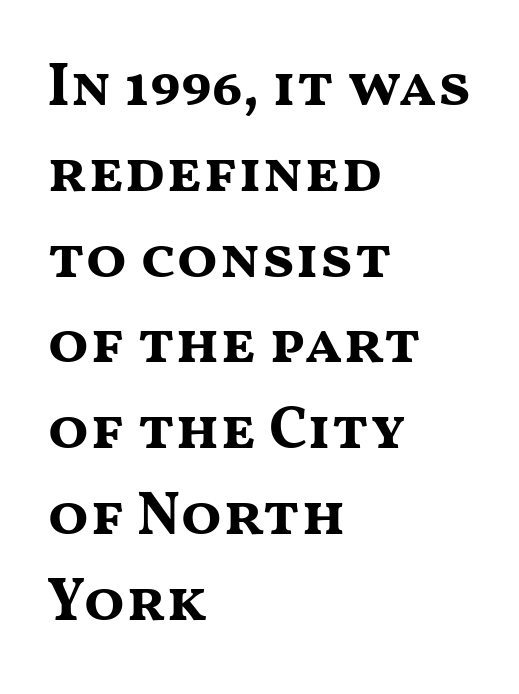
Q: Is the text bold? A: Yes.
Q: Is the text italic (slanted)? A: No, it is upright.
Q: Is the typeface a serif or a sans-serif typeface? A: Sans-serif.
Q: Is the text underlined? A: No.
Q: How is the paragraph aligned? A: Left-aligned.
Q: Is the spacing between letters normal or unusually wide? A: Normal.
Q: Is the spacing between lines tight, normal or loose? A: Normal.
Q: Width (condensed, normal, or wide)? A: Wide.
Q: Stroke contrast? A: Medium.
Q: x-height? A: Medium.
Q: Monospaced? A: No.
